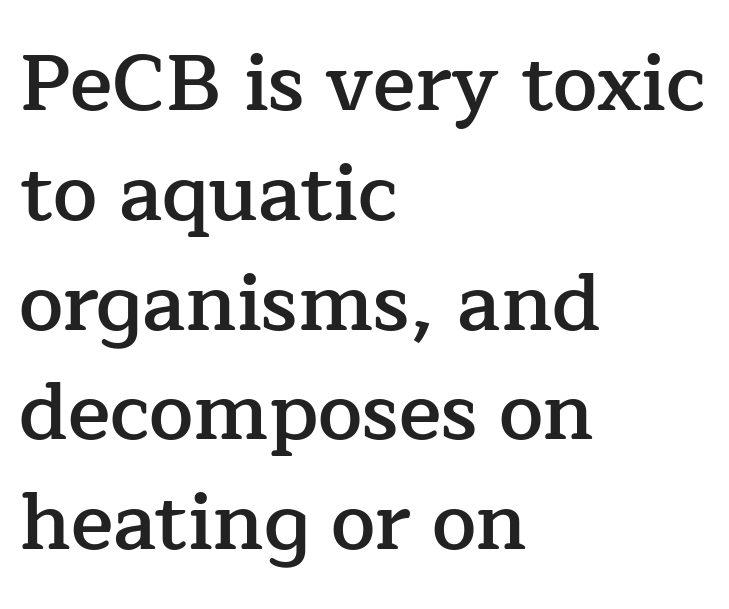
These lines are composed in type with serifs. The setting favours the left margin, as ordinary paragraphs usually do. This sample has the flowing, uneven cadence of proportional lettering. Posture: straight, roman, zero tilt. Is the type bold? Partly — it's a semibold, heavier than regular but not fully bold. Nobody drew a line under any word here.
